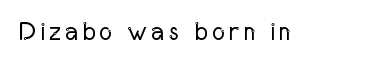
The image shows 26 px text type, upright; set not underlined.
